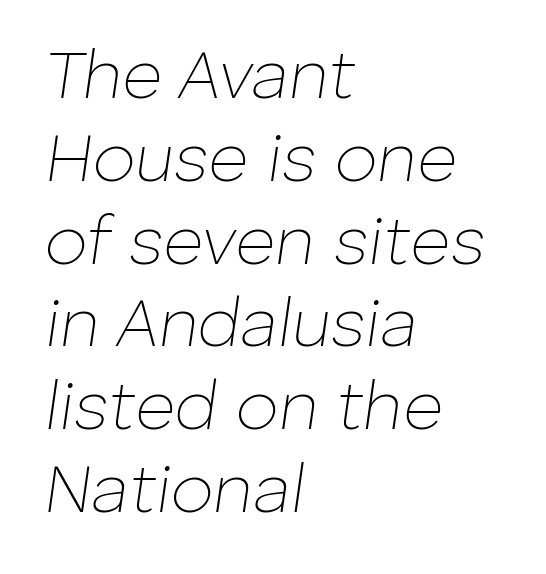
Q: Is the text bold? A: No.
Q: Is the text italic (slanted)? A: Yes, it leans right by about 8 degrees.
Q: Is the text underlined? A: No.
Q: How is the paragraph aligned? A: Left-aligned.
Q: Is the spacing between letters normal or unusually wide? A: Normal.
Q: Width (condensed, normal, or wide)? A: Normal.
Q: Stroke contrast? A: Low.
Q: x-height? A: Medium.
Q: Monospaced? A: No.
